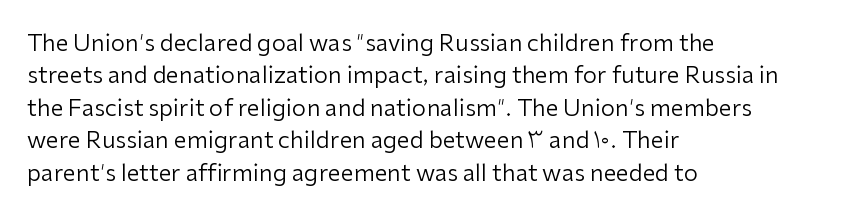
The tracking reads as untouched default to a designer's eye. Layout note: lines flush left. Students, observe: this is what conventionally led text looks like. Underline: absent.
